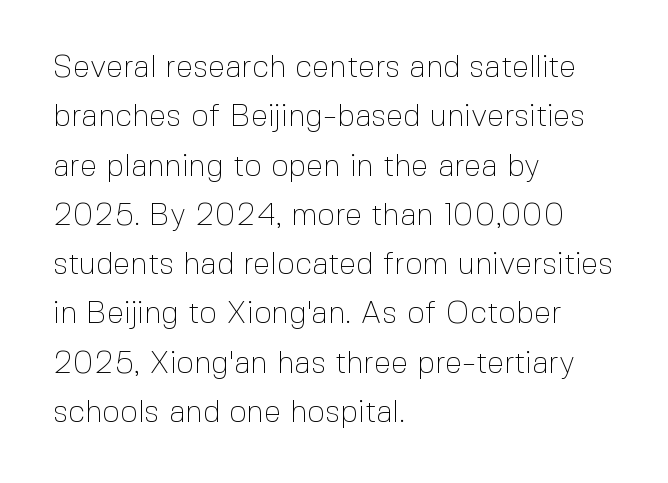
Q: Is the text bold? A: No.
Q: Is the text italic (slanted)? A: No, it is upright.
Q: Is the typeface a serif or a sans-serif typeface? A: Sans-serif.
Q: Is the text underlined? A: No.
Q: How is the paragraph aligned? A: Left-aligned.
Q: Is the spacing between letters normal or unusually wide? A: Normal.
Q: Is the spacing between lines tight, normal or loose? A: Normal.
Q: Width (condensed, normal, or wide)? A: Normal.
Q: x-height? A: Medium.
Q: Monospaced? A: No.
